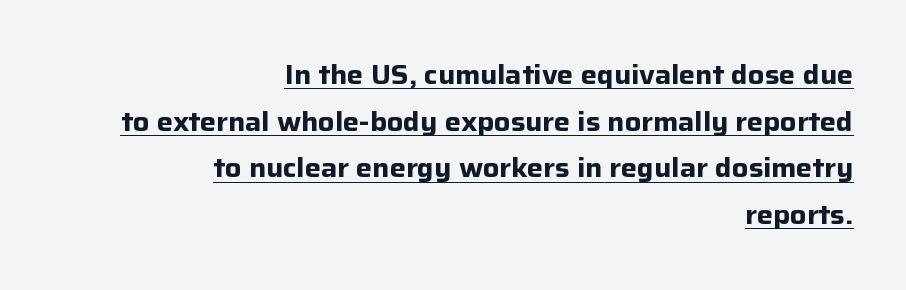
The image shows 27 px bold type, upright; set right-aligned, line spacing 1.73x, normal letter spacing, underlined.
